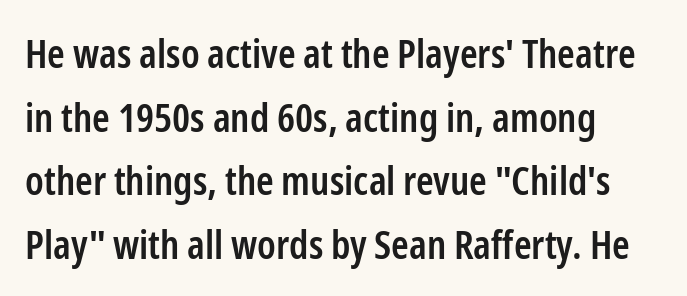
The image shows 40 px semibold, condensed sans-serif type, upright; set left-aligned, normal line spacing (1.59x), normal letter spacing, not underlined; low stroke contrast and a medium x-height.
